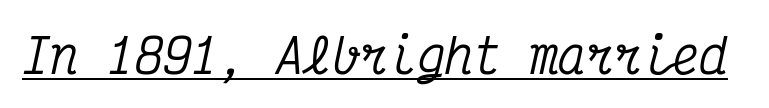
The image shows 47 px condensed serif type, italic (leaning right), monospaced; set normal letter spacing, underlined; medium stroke contrast and a medium x-height.
